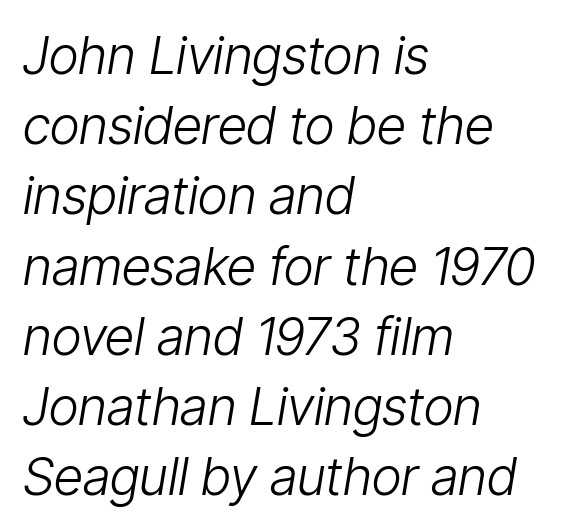
Q: Is the text bold? A: No.
Q: Is the text italic (slanted)? A: Yes, it leans right by about 9 degrees.
Q: Is the text underlined? A: No.
Q: How is the paragraph aligned? A: Left-aligned.
Q: Is the spacing between letters normal or unusually wide? A: Normal.
Q: Is the spacing between lines tight, normal or loose? A: Normal.
Q: Width (condensed, normal, or wide)? A: Condensed.
Q: Stroke contrast? A: Low.
Q: x-height? A: Medium.
Q: Monospaced? A: No.
